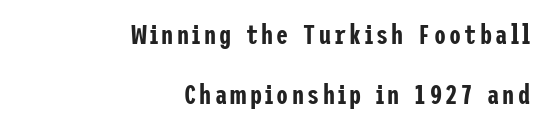
Q: Is the text italic (slanted)? A: No, it is upright.
Q: Is the text underlined? A: No.
Q: How is the paragraph aligned? A: Right-aligned.
Q: Is the spacing between lines tight, normal or loose? A: Loose.
